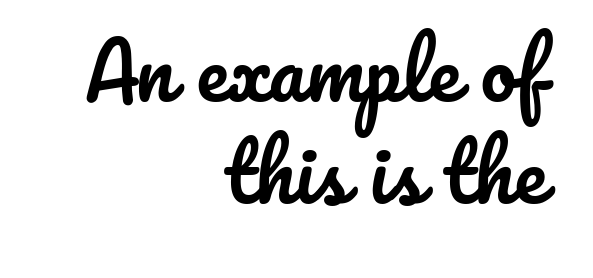
Q: Is the text italic (slanted)? A: Yes.
Q: Is the text underlined? A: No.
Q: How is the paragraph aligned? A: Right-aligned.
Q: Is the spacing between letters normal or unusually wide? A: Normal.
Q: Is the spacing between lines tight, normal or loose? A: Normal.
Q: Width (condensed, normal, or wide)? A: Normal.
Q: Stroke contrast? A: Low.
Q: x-height? A: Small.
Q: Monospaced? A: No.
